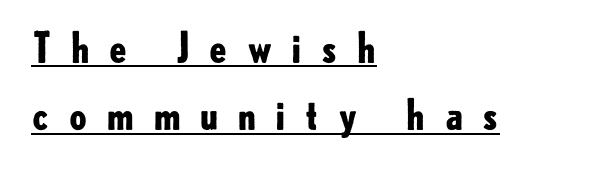
Q: Is the text bold? A: Yes.
Q: Is the text italic (slanted)? A: No, it is upright.
Q: Is the typeface a serif or a sans-serif typeface? A: Sans-serif.
Q: Is the text underlined? A: Yes.
Q: How is the paragraph aligned? A: Left-aligned.
Q: Is the spacing between letters normal or unusually wide? A: Unusually wide.
Q: Is the spacing between lines tight, normal or loose? A: Normal.
Q: Width (condensed, normal, or wide)? A: Normal.
Q: Stroke contrast? A: Low.
Q: x-height? A: Small.
Q: Monospaced? A: No.
